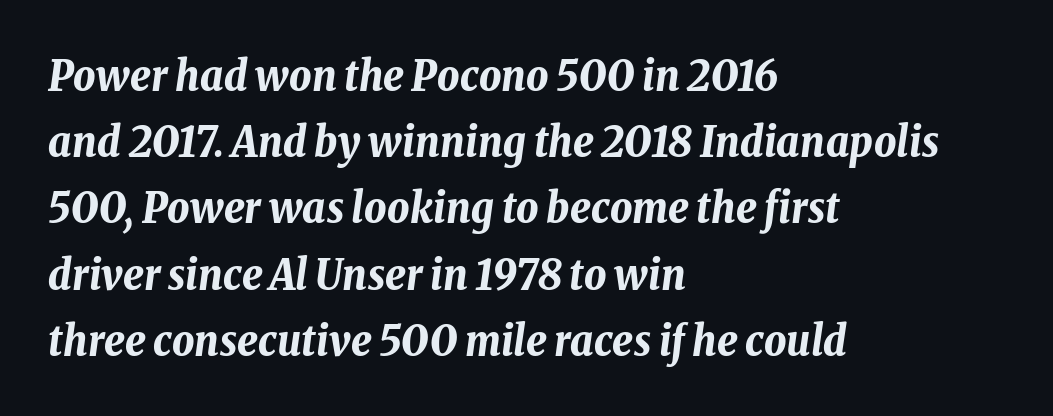
Q: Is the text bold? A: Yes.
Q: Is the text italic (slanted)? A: Yes, it leans right by about 8 degrees.
Q: Is the text underlined? A: No.
Q: How is the paragraph aligned? A: Left-aligned.
Q: Is the spacing between letters normal or unusually wide? A: Normal.
Q: Is the spacing between lines tight, normal or loose? A: Normal.
Q: Width (condensed, normal, or wide)? A: Condensed.
Q: Stroke contrast? A: Low.
Q: x-height? A: Medium.
Q: Monospaced? A: No.
